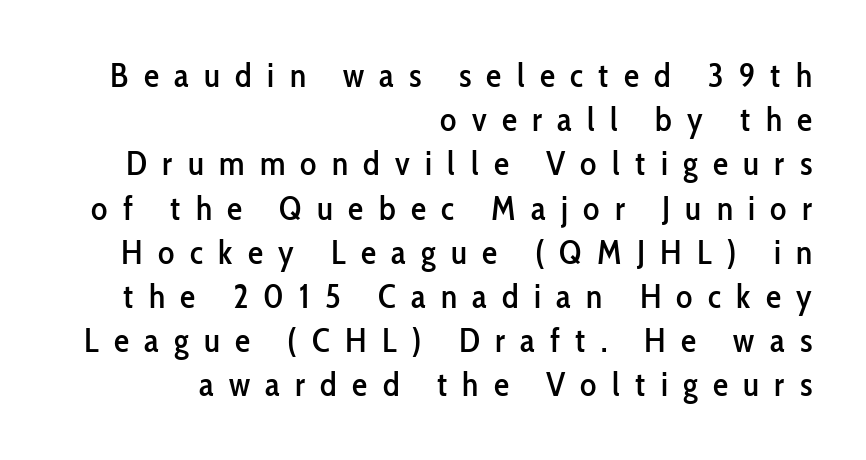
Each letter keeps its own natural width here, so spacing adapts to shape. Stroke terminals: plain, sans-serif. The letters stand upright; this is a roman face. The space directly below the letters is spotless. Every row of glyphs terminates at an identical x-position on the right. Compared with typical paragraphs, the rows here are spaced about the same.
